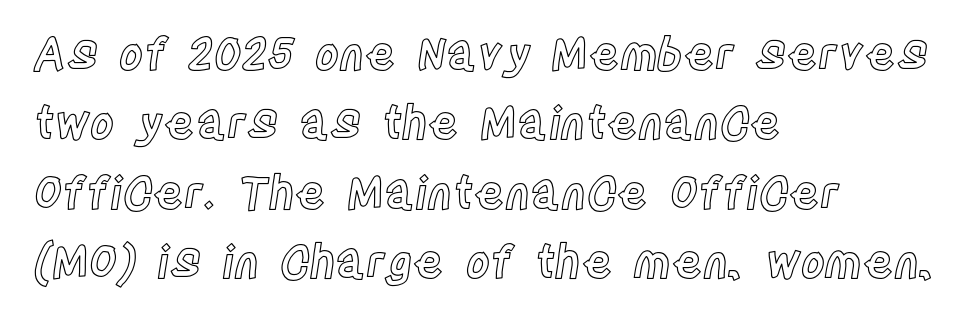
Q: Is the text italic (slanted)? A: Yes.
Q: Is the text underlined? A: No.
Q: How is the paragraph aligned? A: Left-aligned.
Q: Is the spacing between letters normal or unusually wide? A: Normal.
Q: Is the spacing between lines tight, normal or loose? A: Normal.
Q: Width (condensed, normal, or wide)? A: Condensed.
Q: x-height? A: Large.
Q: Monospaced? A: No.
